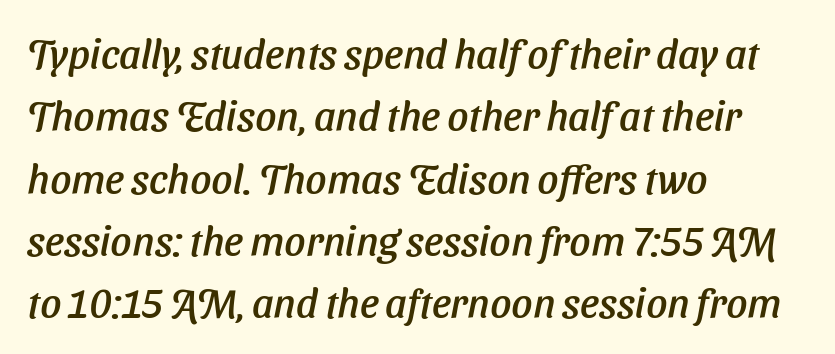
Q: Is the typeface a serif or a sans-serif typeface? A: Serif.
Q: Is the text underlined? A: No.
Q: How is the paragraph aligned? A: Left-aligned.
Q: Is the spacing between letters normal or unusually wide? A: Normal.
Q: Is the spacing between lines tight, normal or loose? A: Normal.
Q: Width (condensed, normal, or wide)? A: Normal.
Q: Stroke contrast? A: Low.
Q: x-height? A: Medium.
Q: Monospaced? A: No.
